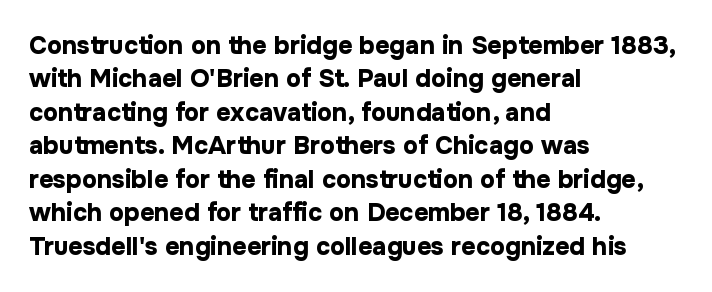
The image shows 25 px bold type, upright; set left-aligned, normal line spacing (1.34x), normal letter spacing, not underlined.
